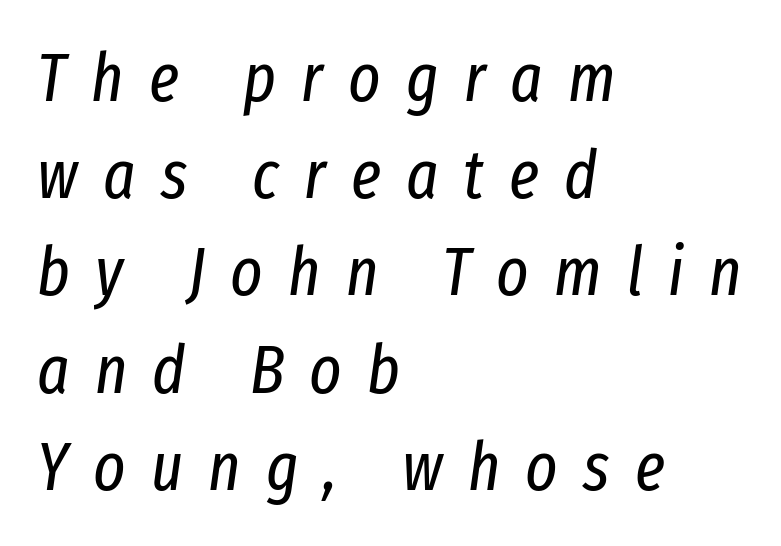
{"italic": "yes", "lean": "right", "slant_degrees": 8, "bold": "no", "weight": "regular", "width": "condensed", "stroke_contrast": "low", "x_height": "medium", "monospaced": "no", "underline": "no", "align": "left", "line_spacing": "normal", "line_spacing_ratio": 1.43, "letter_spacing": "wide", "letter_spacing_em": 0.37, "glyph_px": 68}
